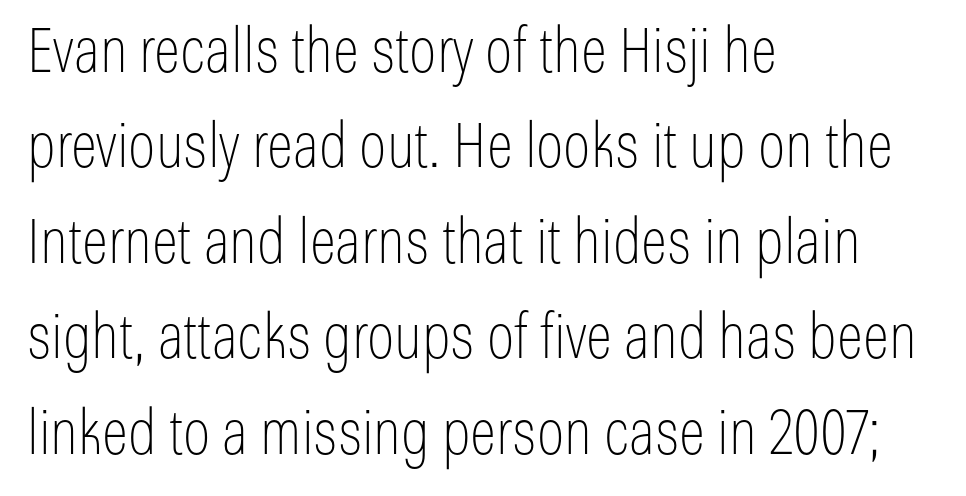
The image shows 62 px thin, condensed sans-serif type, upright; set left-aligned, normal line spacing (1.54x), normal letter spacing, not underlined; low stroke contrast and a medium x-height.
